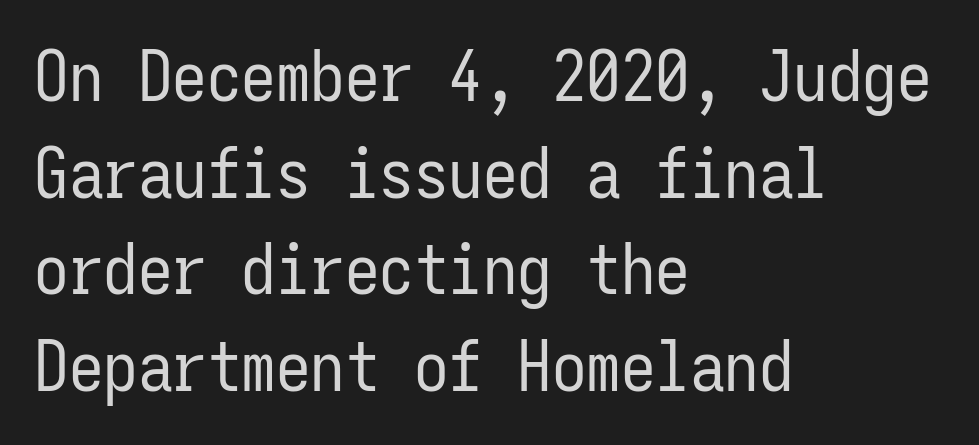
Q: Is the text bold? A: No.
Q: Is the text italic (slanted)? A: No, it is upright.
Q: Is the typeface a serif or a sans-serif typeface? A: Sans-serif.
Q: Is the text underlined? A: No.
Q: How is the paragraph aligned? A: Left-aligned.
Q: Is the spacing between letters normal or unusually wide? A: Normal.
Q: Is the spacing between lines tight, normal or loose? A: Normal.
Q: Width (condensed, normal, or wide)? A: Condensed.
Q: Stroke contrast? A: Low.
Q: x-height? A: Medium.
Q: Monospaced? A: Yes.
